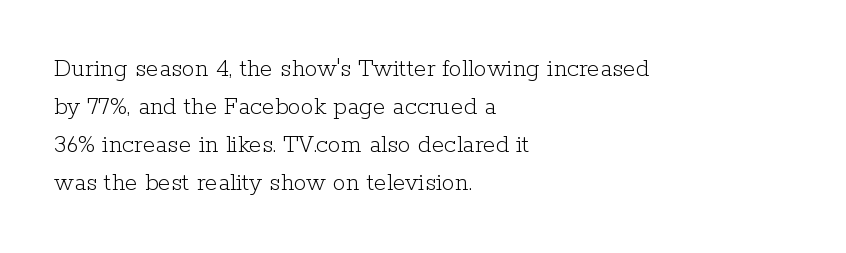
Visually the block forms a straight wall on the left and a jagged coastline on the right. Caption: standard tracking, unaltered. The type sits square on the baseline with zero lean. Weight: not bold — regular or lighter.
